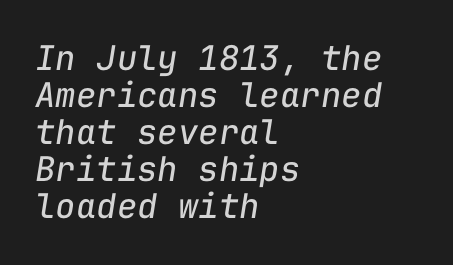
{"italic": "yes", "lean": "right", "slant_degrees": 9, "bold": "no", "weight": "regular", "width": "normal", "stroke_contrast": "low", "x_height": "medium", "monospaced": "yes", "underline": "no", "align": "left", "line_spacing": "tight", "line_spacing_ratio": 1.09, "letter_spacing": "normal", "letter_spacing_em": 0.0, "glyph_px": 34}
